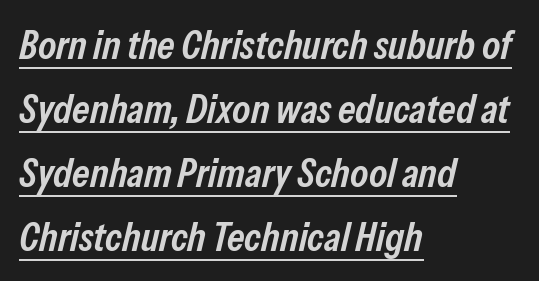
{"italic": "yes", "lean": "right", "slant_degrees": 13, "bold": "semi", "weight": "semibold", "width": "condensed", "stroke_contrast": "low", "x_height": "medium", "monospaced": "no", "underline": "yes", "align": "left", "line_spacing": "normal", "line_spacing_ratio": 1.56, "letter_spacing": "normal", "letter_spacing_em": 0.0, "glyph_px": 41}
